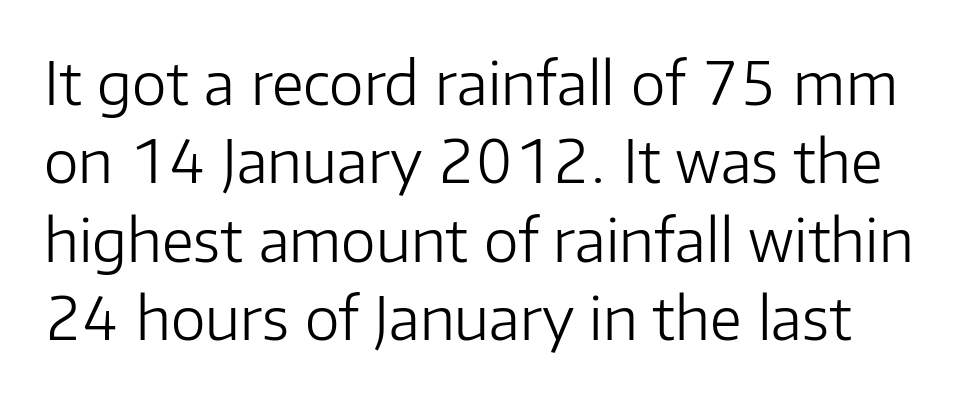
Q: Is the text bold? A: No.
Q: Is the text italic (slanted)? A: No, it is upright.
Q: Is the typeface a serif or a sans-serif typeface? A: Sans-serif.
Q: Is the text underlined? A: No.
Q: Is the spacing between letters normal or unusually wide? A: Normal.
Q: Is the spacing between lines tight, normal or loose? A: Normal.
Q: Width (condensed, normal, or wide)? A: Normal.
Q: Stroke contrast? A: Low.
Q: x-height? A: Medium.
Q: Monospaced? A: No.
